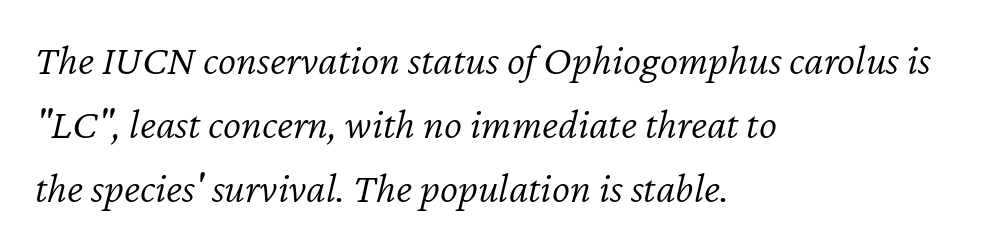
{"italic": "yes", "lean": "right", "slant_degrees": 12, "bold": "no", "weight": "light", "width": "normal", "stroke_contrast": "low", "x_height": "medium", "monospaced": "no", "underline": "no", "align": "left", "line_spacing": "normal", "line_spacing_ratio": 1.49, "letter_spacing": "normal", "letter_spacing_em": 0.0, "glyph_px": 43}
